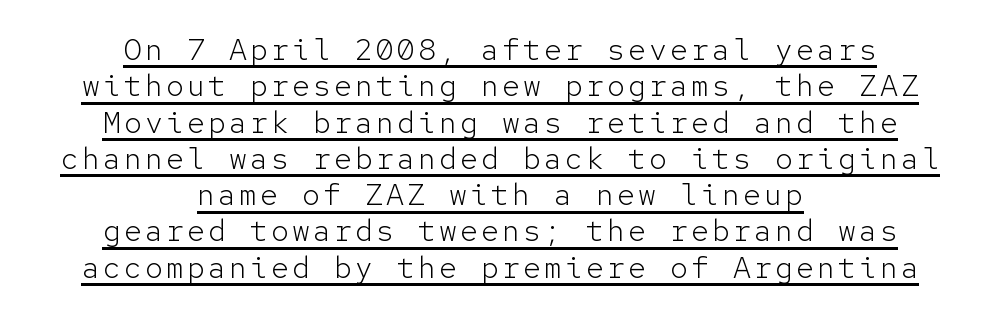
Q: Is the text bold? A: No.
Q: Is the text italic (slanted)? A: No, it is upright.
Q: Is the typeface a serif or a sans-serif typeface? A: Sans-serif.
Q: Is the text underlined? A: Yes.
Q: How is the paragraph aligned? A: Centered.
Q: Width (condensed, normal, or wide)? A: Normal.
Q: Stroke contrast? A: Low.
Q: x-height? A: Medium.
Q: Monospaced? A: Yes.
